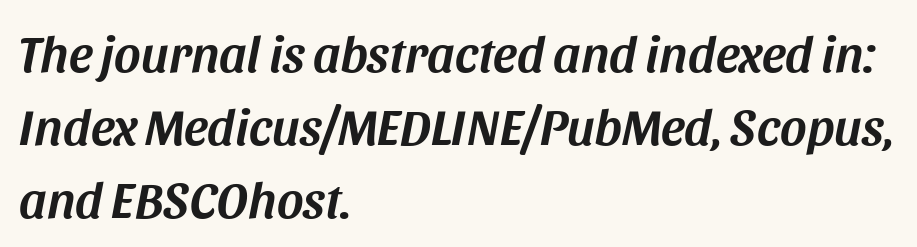
The text carries the slant typical of an italic or oblique font. Is the block centered? No — it sits flush against the left margin. Is there much room between lines? A standard amount, neither cramped nor airy. Note the varied advance widths — an 'i' is clearly narrower than an 'm'.
